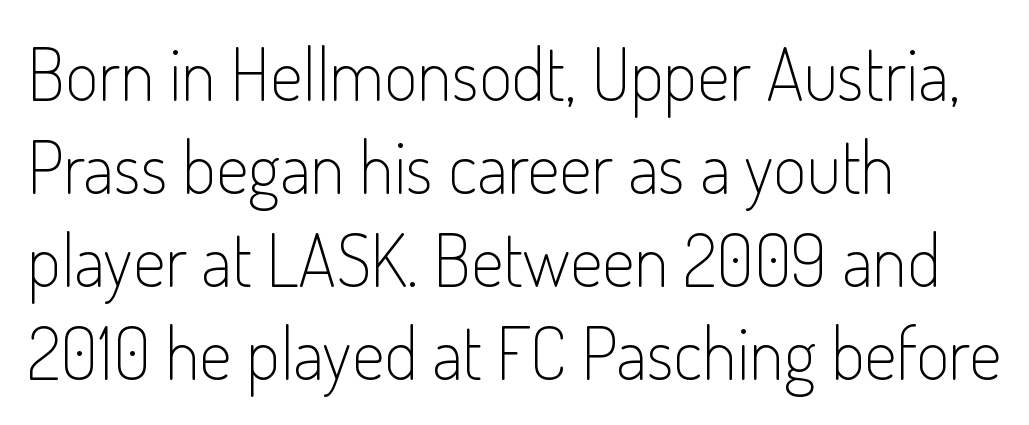
Q: Is the text bold? A: No.
Q: Is the text italic (slanted)? A: No, it is upright.
Q: Is the typeface a serif or a sans-serif typeface? A: Sans-serif.
Q: Is the text underlined? A: No.
Q: How is the paragraph aligned? A: Left-aligned.
Q: Is the spacing between letters normal or unusually wide? A: Normal.
Q: Is the spacing between lines tight, normal or loose? A: Normal.
Q: Width (condensed, normal, or wide)? A: Condensed.
Q: Stroke contrast? A: Low.
Q: x-height? A: Small.
Q: Monospaced? A: No.
